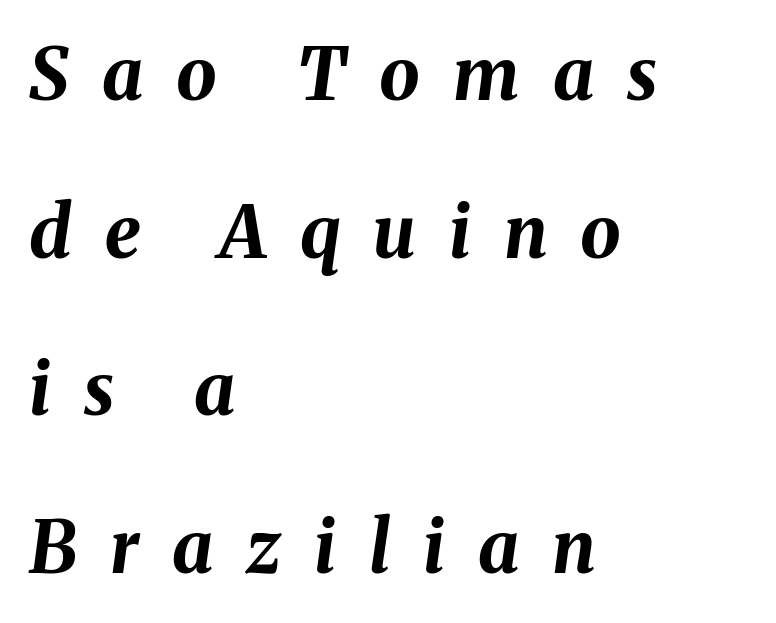
The image shows 72 px bold type, italic (leaning right); set left-aligned, loose line spacing (2.19x), unusually wide letter spacing (+0.46 em), not underlined; medium stroke contrast and a medium x-height.
